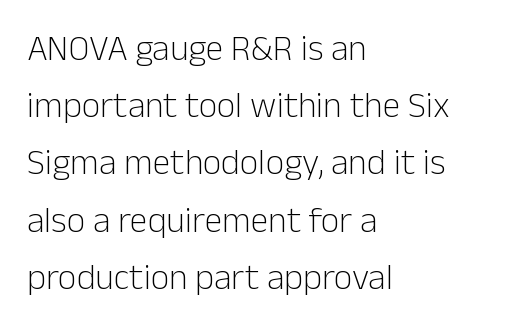
The image shows 36 px light sans-serif type, upright; set left-aligned, normal line spacing (1.59x), normal letter spacing, not underlined; low stroke contrast and a medium x-height.
